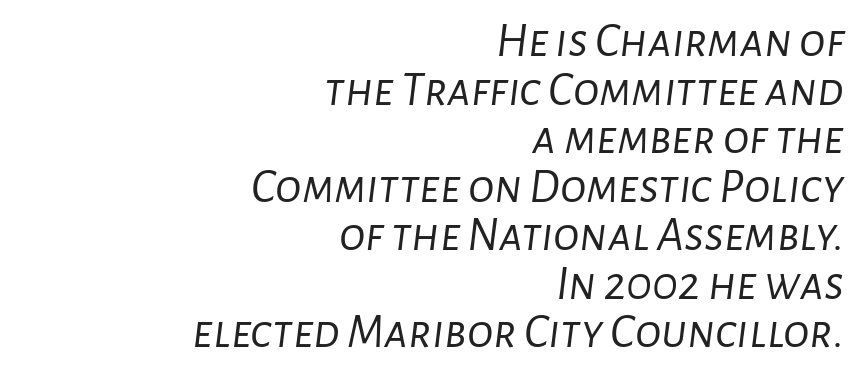
The strokes are not fattened; the text isn't bold. Is this a fixed-width face? No — the glyphs have proportional, varying widths. The leading is snug, giving the passage a crowded texture. The passage shown has conventional tracking throughout. The foot of each line stays bare and open. The rendering applies a slant to the glyphs.
